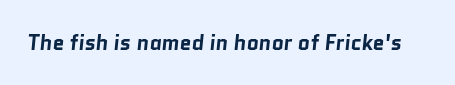
Q: Is the text bold? A: Yes.
Q: Is the text underlined? A: No.
Q: Is the spacing between letters normal or unusually wide? A: Normal.
